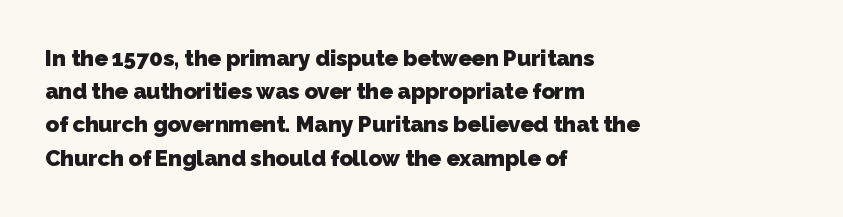
Q: Is the text bold? A: Yes.
Q: Is the text underlined? A: No.
Q: How is the paragraph aligned? A: Left-aligned.
Q: Is the spacing between letters normal or unusually wide? A: Normal.
Q: Is the spacing between lines tight, normal or loose? A: Normal.
